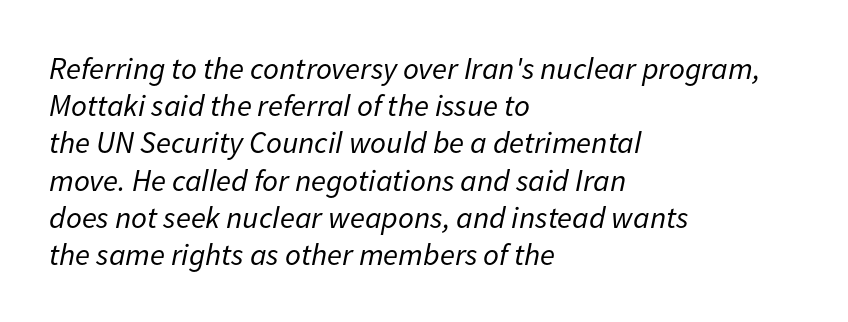
{"italic": "yes", "lean": "right", "slant_degrees": 11, "bold": "no", "weight": "regular", "width": "normal", "stroke_contrast": "low", "x_height": "medium", "monospaced": "no", "underline": "no", "align": "left", "line_spacing_ratio": 1.2, "letter_spacing": "normal", "letter_spacing_em": 0.0, "glyph_px": 31}
